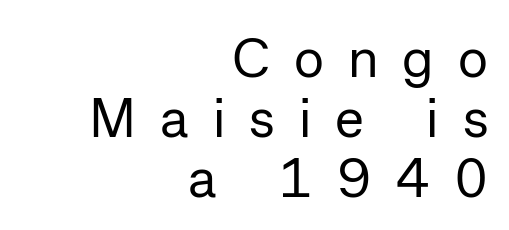
The image shows 55 px regular-weight sans-serif type, upright; set right-aligned, tight line spacing (1.09x), unusually wide letter spacing (+0.44 em), not underlined; low stroke contrast and a medium x-height.
